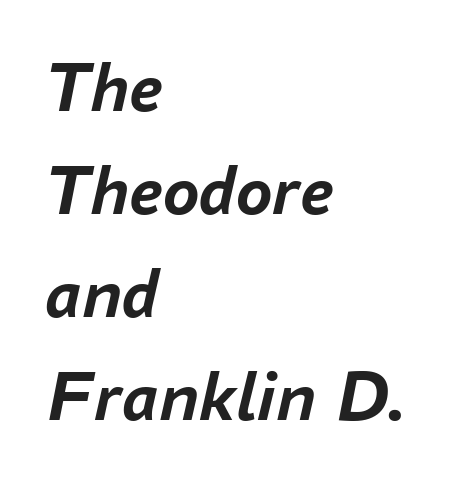
The image shows 73 px semibold type, italic (leaning right); set left-aligned, normal line spacing (1.41x), normal letter spacing, not underlined; low stroke contrast and a medium x-height.
